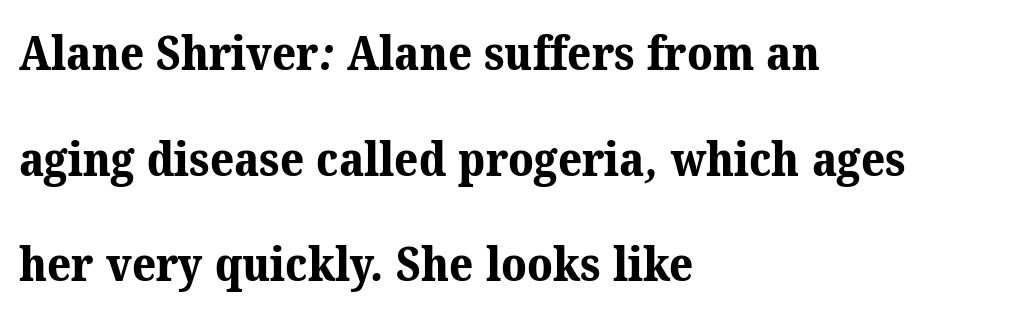
The image shows 47 px bold serif type; set left-aligned, loose line spacing (2.25x), normal letter spacing, not underlined; medium stroke contrast and a medium x-height.
